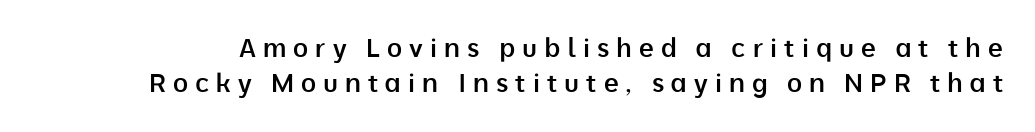
Glance below the letters and you will spot only blank space. Notice the strokes are somewhat thickened but not fully heavy: this is a semibold. The rendering uses a moderate line-height, typical for paragraphs. The horizontal fit of the characters is loose and conspicuously gappy. Quick note: not italic, upright.
